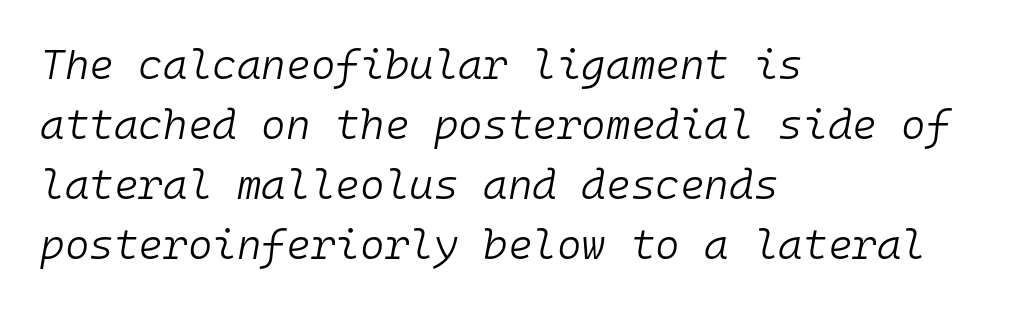
Q: Is the text bold? A: No.
Q: Is the text italic (slanted)? A: Yes, it leans right by about 10 degrees.
Q: Is the text underlined? A: No.
Q: How is the paragraph aligned? A: Left-aligned.
Q: Is the spacing between letters normal or unusually wide? A: Normal.
Q: Is the spacing between lines tight, normal or loose? A: Normal.
Q: Width (condensed, normal, or wide)? A: Normal.
Q: Stroke contrast? A: Low.
Q: x-height? A: Medium.
Q: Monospaced? A: Yes.
